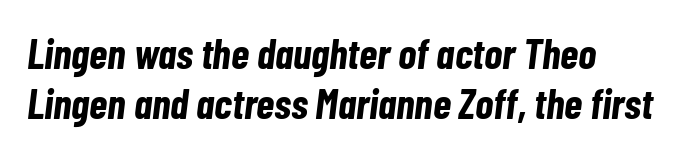
The image shows 42 px bold, condensed type, italic (leaning right); set left-aligned, line spacing 1.18x, normal letter spacing, not underlined; low stroke contrast and a medium x-height.
